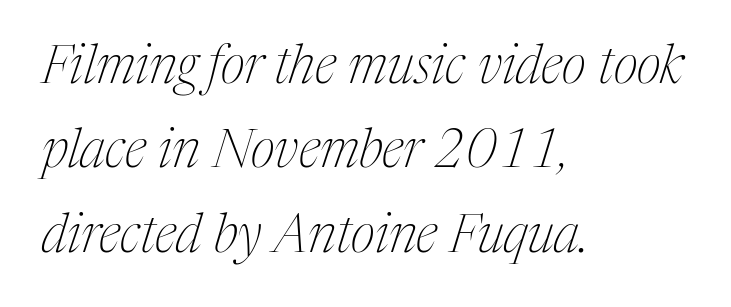
{"serif": "yes", "italic": "yes", "lean": "right", "slant_degrees": 17, "bold": "no", "weight": "thin", "width": "condensed", "stroke_contrast": "medium", "x_height": "medium", "monospaced": "no", "underline": "no", "align": "left", "line_spacing": "normal", "line_spacing_ratio": 1.59, "letter_spacing": "normal", "letter_spacing_em": 0.0, "glyph_px": 53}
